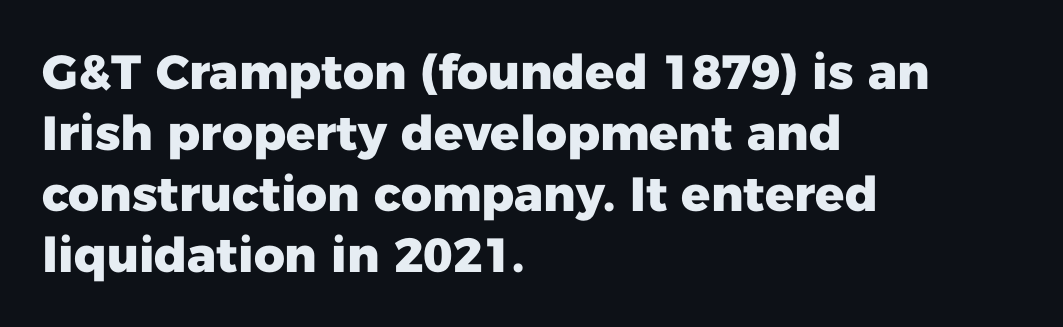
The image shows 48 px heavy sans-serif type, upright; set left-aligned, normal line spacing (1.27x), normal letter spacing, not underlined; low stroke contrast and a medium x-height.
